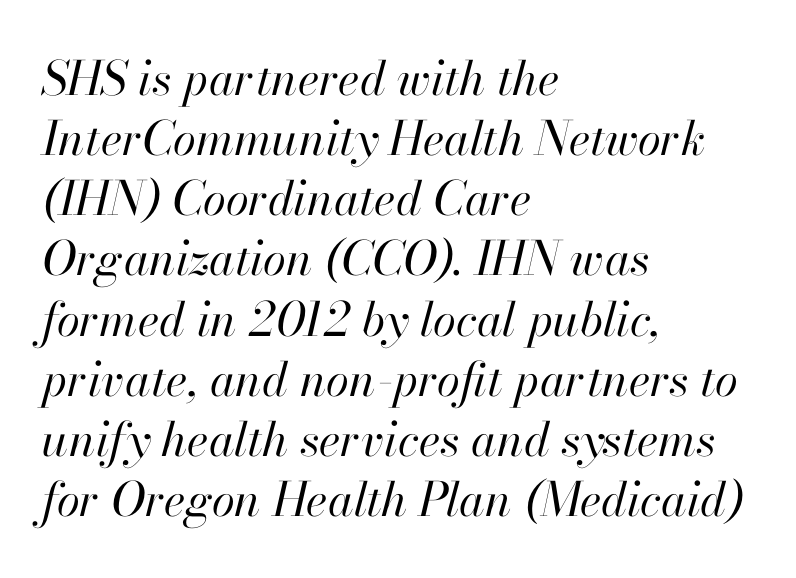
The image shows 47 px regular-weight type, italic (leaning right); set left-aligned, normal line spacing (1.28x), normal letter spacing, not underlined; high stroke contrast and a small x-height.
